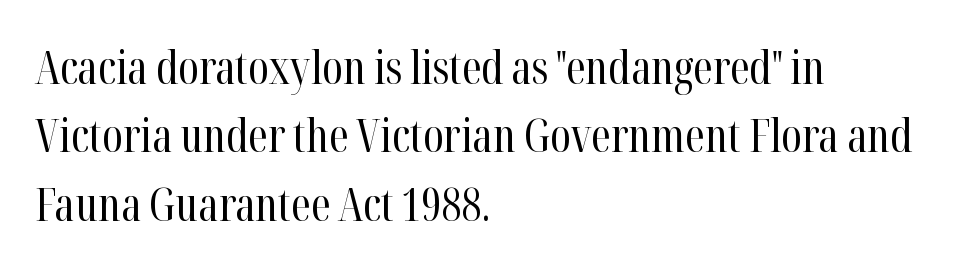
Q: Is the text bold? A: No.
Q: Is the text italic (slanted)? A: No, it is upright.
Q: Is the typeface a serif or a sans-serif typeface? A: Serif.
Q: Is the text underlined? A: No.
Q: How is the paragraph aligned? A: Left-aligned.
Q: Is the spacing between letters normal or unusually wide? A: Normal.
Q: Is the spacing between lines tight, normal or loose? A: Normal.
Q: Width (condensed, normal, or wide)? A: Condensed.
Q: Stroke contrast? A: High.
Q: x-height? A: Medium.
Q: Monospaced? A: No.
